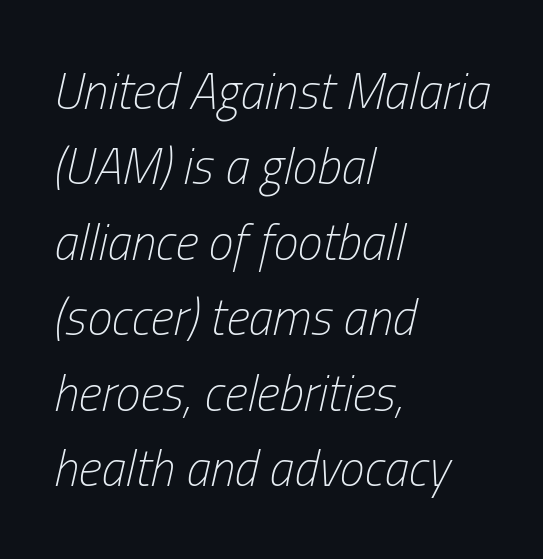
{"italic": "yes", "lean": "right", "slant_degrees": 13, "bold": "no", "weight": "light", "width": "condensed", "stroke_contrast": "low", "x_height": "medium", "monospaced": "no", "underline": "no", "align": "left", "line_spacing": "normal", "line_spacing_ratio": 1.51, "letter_spacing": "normal", "letter_spacing_em": 0.0, "glyph_px": 50}
